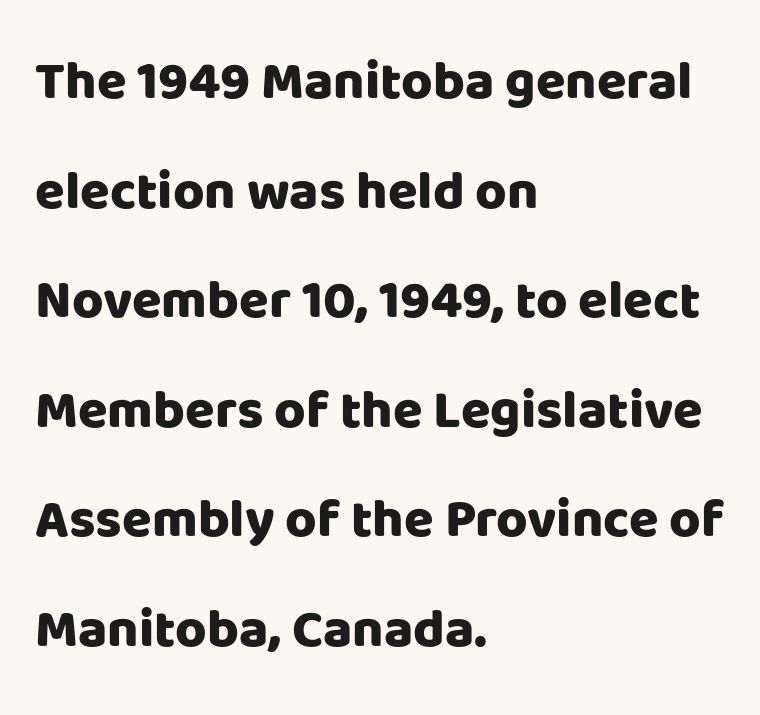
Q: Is the text bold? A: Yes.
Q: Is the text italic (slanted)? A: No, it is upright.
Q: Is the typeface a serif or a sans-serif typeface? A: Sans-serif.
Q: Is the text underlined? A: No.
Q: How is the paragraph aligned? A: Left-aligned.
Q: Is the spacing between letters normal or unusually wide? A: Normal.
Q: Is the spacing between lines tight, normal or loose? A: Loose.
Q: Width (condensed, normal, or wide)? A: Normal.
Q: Stroke contrast? A: Low.
Q: x-height? A: Large.
Q: Monospaced? A: No.
